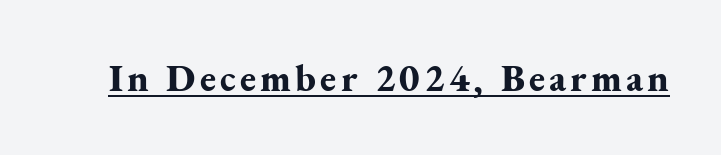
{"serif": "yes", "italic": "no", "bold": "yes", "weight": "bold", "width": "normal", "stroke_contrast": "medium", "x_height": "small", "monospaced": "no", "underline": "yes", "glyph_px": 38}
